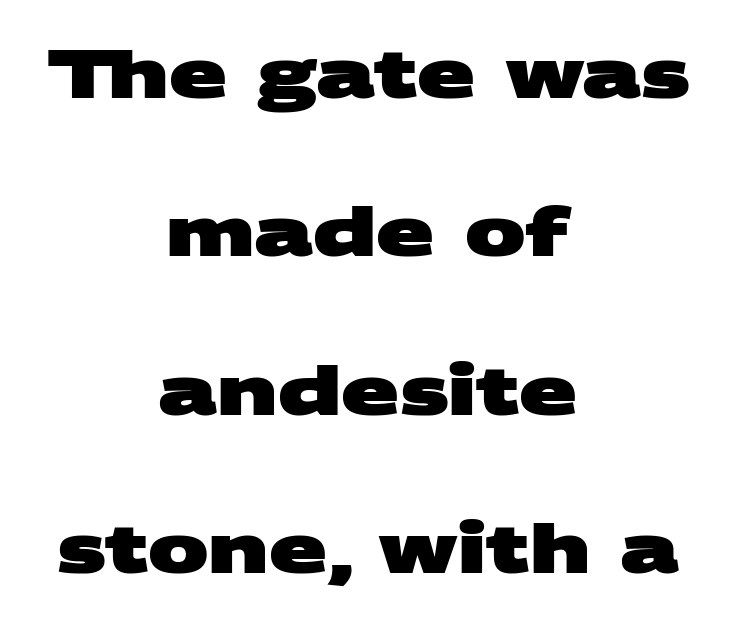
This sample uses plain, unmodified letter spacing. The face used here is a sans, in the tradition of grotesques and geometrics. Horizontally, the lines are justified to the midpoint only. Vertical spacing — loose. The face used here is proportionally spaced, like ordinary book or web type.
